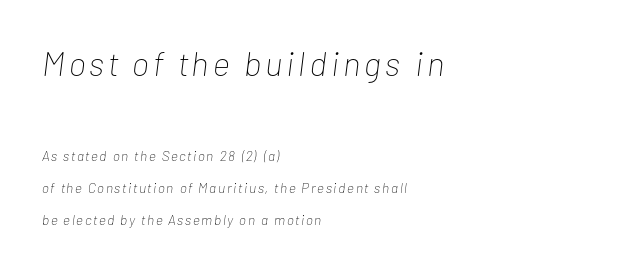
{"italic": "yes", "lean": "right", "slant_degrees": 7, "bold": "no", "weight": "thin", "width": "condensed", "stroke_contrast": "low", "x_height": "medium", "monospaced": "no", "underline": "no", "align": "left", "line_spacing": "loose", "line_spacing_ratio": 2.29, "larger_block": "first", "size_ratio": 2.43, "glyph_px": 34}
